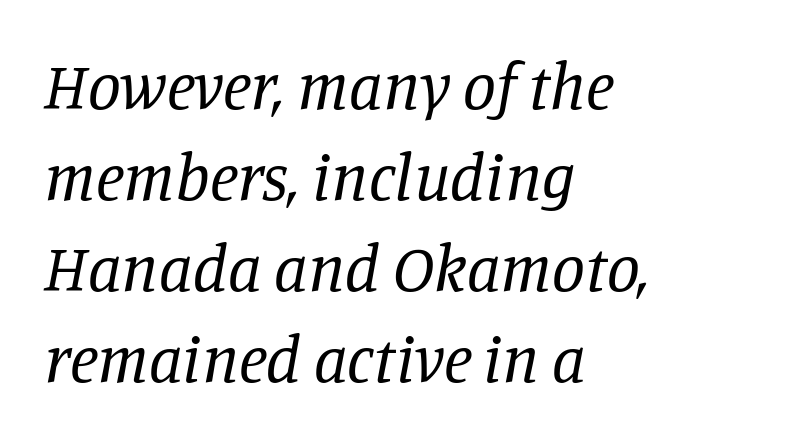
The image shows 66 px regular-weight serif type, italic (leaning right); set left-aligned, normal line spacing (1.38x), normal letter spacing, not underlined; low stroke contrast and a large x-height.
